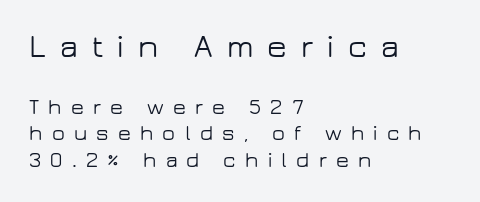
The image shows 32 px wide sans-serif type, upright; set left-aligned, normal line spacing (1.26x), unusually wide letter spacing (+0.44 em), not underlined; the first (top) block is 1.52x larger; low stroke contrast and a medium x-height.
